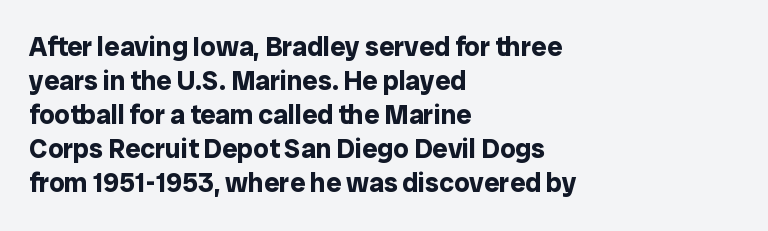
{"italic": "no", "bold": "yes", "underline": "no", "align": "left", "line_spacing": "normal", "line_spacing_ratio": 1.26, "letter_spacing": "normal", "letter_spacing_em": 0.0, "glyph_px": 27}
